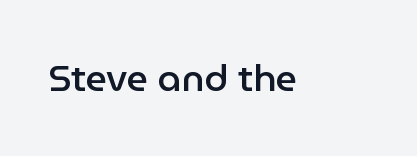
Q: Is the text bold? A: Semi-bold.
Q: Is the text italic (slanted)? A: No, it is upright.
Q: Is the typeface a serif or a sans-serif typeface? A: Sans-serif.
Q: Is the text underlined? A: No.
Q: Is the spacing between letters normal or unusually wide? A: Normal.
Q: Width (condensed, normal, or wide)? A: Normal.
Q: Stroke contrast? A: Low.
Q: x-height? A: Medium.
Q: Monospaced? A: No.
